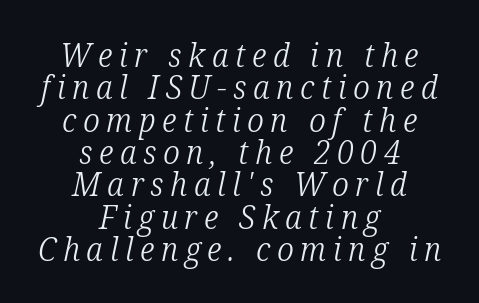
Q: Is the text bold? A: No.
Q: Is the text italic (slanted)? A: Yes, it leans right by about 12 degrees.
Q: Is the typeface a serif or a sans-serif typeface? A: Serif.
Q: Is the text underlined? A: No.
Q: How is the paragraph aligned? A: Centered.
Q: Is the spacing between letters normal or unusually wide? A: Unusually wide.
Q: Is the spacing between lines tight, normal or loose? A: Tight.
Q: Width (condensed, normal, or wide)? A: Condensed.
Q: Stroke contrast? A: Low.
Q: x-height? A: Medium.
Q: Monospaced? A: No.
